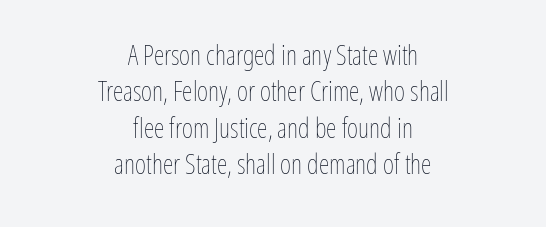
Q: Is the text bold? A: No.
Q: Is the text italic (slanted)? A: No, it is upright.
Q: Is the text underlined? A: No.
Q: How is the paragraph aligned? A: Centered.
Q: Is the spacing between letters normal or unusually wide? A: Normal.
Q: Is the spacing between lines tight, normal or loose? A: Normal.
